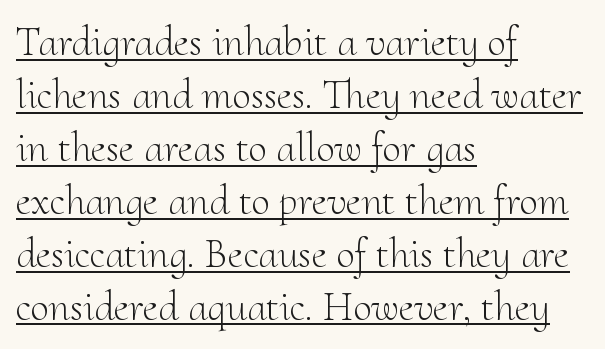
The image shows 42 px light serif type, upright; set left-aligned, normal line spacing (1.26x), normal letter spacing, underlined; medium stroke contrast and a small x-height.
